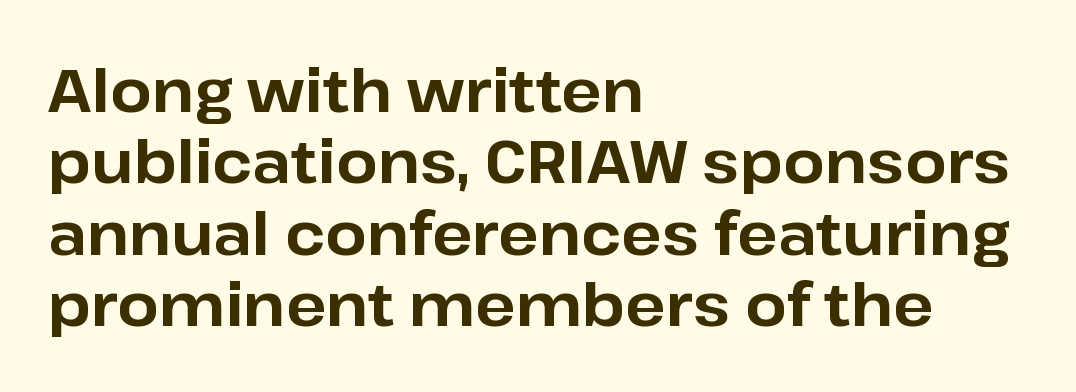
{"serif": "no", "italic": "no", "bold": "yes", "weight": "bold", "width": "normal", "stroke_contrast": "low", "x_height": "medium", "monospaced": "no", "underline": "no", "align": "left", "line_spacing_ratio": 1.21, "letter_spacing": "normal", "letter_spacing_em": 0.0, "glyph_px": 59}
